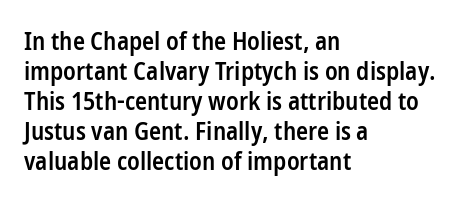
Q: Is the text bold? A: Semi-bold.
Q: Is the text italic (slanted)? A: No, it is upright.
Q: Is the text underlined? A: No.
Q: How is the paragraph aligned? A: Left-aligned.
Q: Is the spacing between letters normal or unusually wide? A: Normal.
